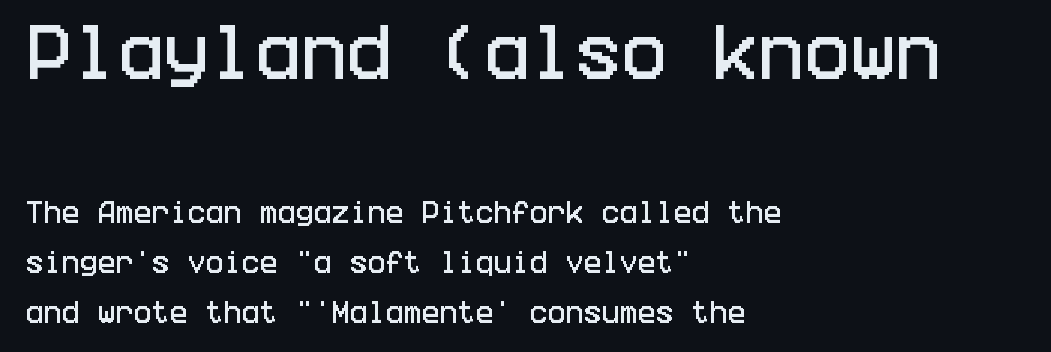
The image shows 61 px condensed sans-serif type, upright; set left-aligned, loose line spacing (2.08x), normal letter spacing, not underlined; the first (top) block is 2.54x larger; low stroke contrast and a large x-height.
